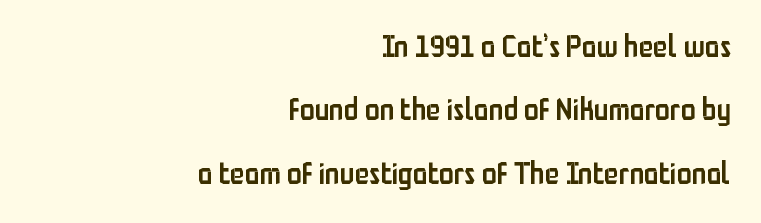
Are there feet on the stems? There aren't — it's a sans. The passage shown stacks its lines with a broad gap. A fair bit of extra ink — the face is semibold, not bold. Notice how the passage keeps a crisp vertical edge on the right only. Here the glyphs are tracked normally, forming tight word shapes. Spacing verdict: proportional, widths tailored to each character.
